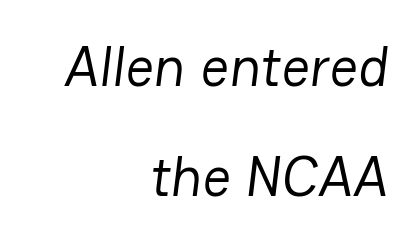
If you measured baseline to baseline, you'd find a long distance. The text was rendered using a sans face with plain stroke endings. Typeset ragged left — the right edge is the straight one. Ink coverage per letter is moderate at most. The space beneath each line is pristine and unruled. This rendering leaves character spacing at its baseline value.
